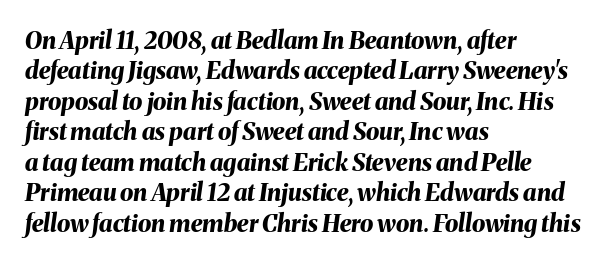
Q: Is the text bold? A: Yes.
Q: Is the text italic (slanted)? A: Yes, it leans right by about 8 degrees.
Q: Is the text underlined? A: No.
Q: How is the paragraph aligned? A: Left-aligned.
Q: Is the spacing between letters normal or unusually wide? A: Normal.
Q: Is the spacing between lines tight, normal or loose? A: Normal.
